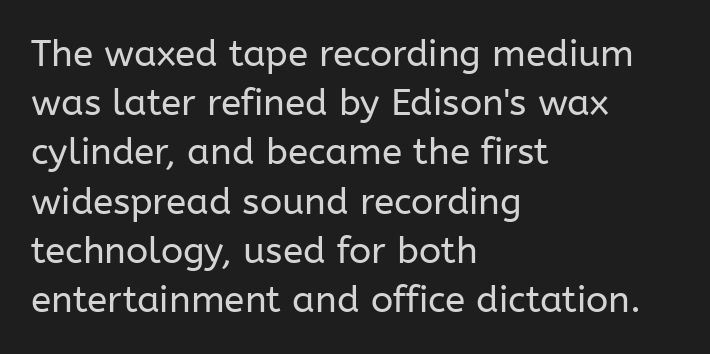
Designer's note — italics off, roman on. Is the type heavy? It reads as light-to-regular instead. Here the designer chose a conventional face with non-uniform glyph widths. Beneath every word, the page is bare.
